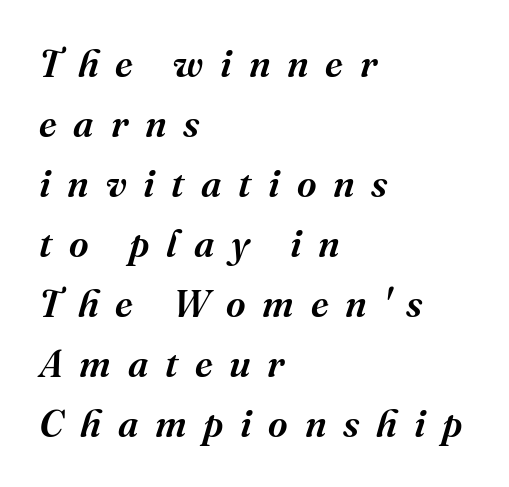
Small tapered or slab feet sit at the stroke ends, so this counts as serif. Slanted lettering throughout. Just letters on the line, the space beneath them empty. The rendering inserts visible extra space after every character.
